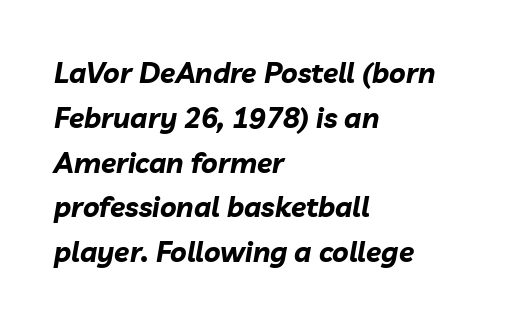
Q: Is the text bold? A: Yes.
Q: Is the text italic (slanted)? A: Yes, it leans right by about 10 degrees.
Q: Is the text underlined? A: No.
Q: How is the paragraph aligned? A: Left-aligned.
Q: Is the spacing between letters normal or unusually wide? A: Normal.
Q: Is the spacing between lines tight, normal or loose? A: Normal.
Q: Width (condensed, normal, or wide)? A: Normal.
Q: Stroke contrast? A: Low.
Q: x-height? A: Medium.
Q: Monospaced? A: No.
